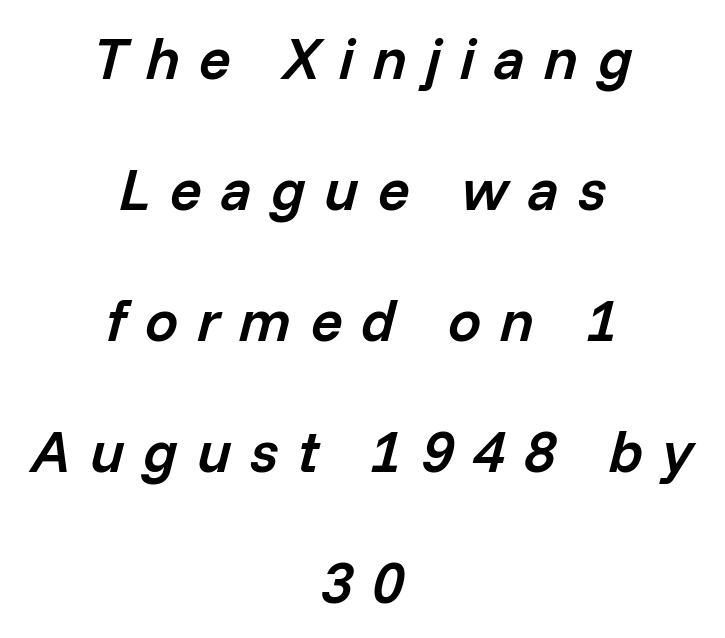
{"italic": "yes", "lean": "right", "slant_degrees": 14, "bold": "semi", "weight": "semibold", "width": "normal", "stroke_contrast": "low", "x_height": "medium", "monospaced": "no", "underline": "no", "align": "center", "line_spacing": "loose", "line_spacing_ratio": 2.22, "letter_spacing": "wide", "letter_spacing_em": 0.32, "glyph_px": 59}
